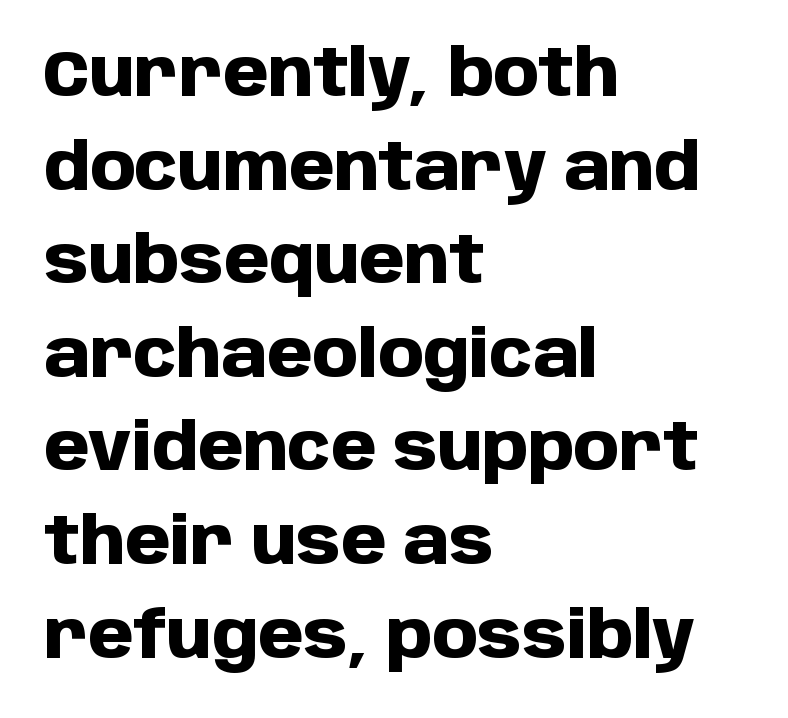
Q: Is the text bold? A: Yes.
Q: Is the text italic (slanted)? A: No, it is upright.
Q: Is the typeface a serif or a sans-serif typeface? A: Sans-serif.
Q: Is the text underlined? A: No.
Q: How is the paragraph aligned? A: Left-aligned.
Q: Is the spacing between letters normal or unusually wide? A: Normal.
Q: Is the spacing between lines tight, normal or loose? A: Normal.
Q: Width (condensed, normal, or wide)? A: Normal.
Q: Stroke contrast? A: Low.
Q: x-height? A: Large.
Q: Monospaced? A: No.
